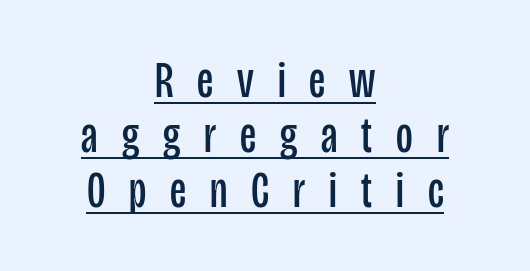
Q: Is the text bold? A: No.
Q: Is the text italic (slanted)? A: No, it is upright.
Q: Is the typeface a serif or a sans-serif typeface? A: Sans-serif.
Q: Is the text underlined? A: Yes.
Q: How is the paragraph aligned? A: Centered.
Q: Is the spacing between letters normal or unusually wide? A: Unusually wide.
Q: Is the spacing between lines tight, normal or loose? A: Tight.
Q: Width (condensed, normal, or wide)? A: Condensed.
Q: Stroke contrast? A: Low.
Q: x-height? A: Large.
Q: Monospaced? A: No.
